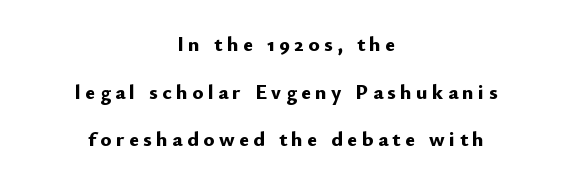
The image shows 21 px bold type, upright; set centered, loose line spacing (2.27x), unusually wide letter spacing (+0.21 em), not underlined.
